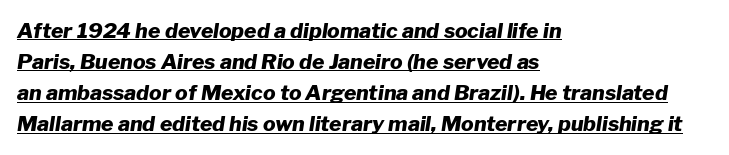
The font's italic variant was chosen for this text. A baseline rule has been typeset under these characters. Tracking value appears to be zero — textbook default spacing. The paragraph has a hard left edge and a soft right edge.
